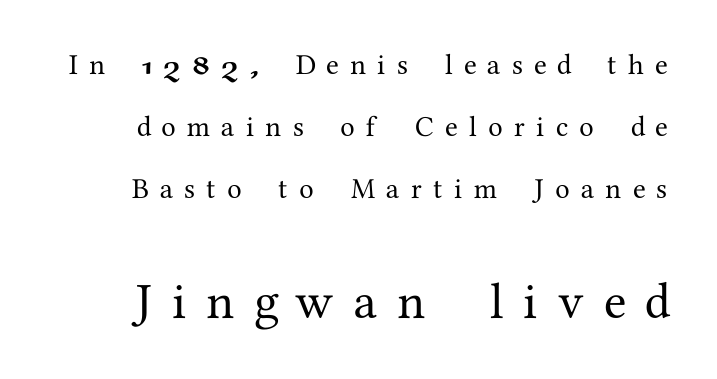
Little horizontal feet cap the strokes, marking this as serif type. Note the varied advance widths — an 'i' is clearly narrower than an 'm'. Here the glyphs are tracked loosely, breaking word shapes into spaced letters. The axis of the letterforms is exactly vertical. The space between consecutive lines is lavish.
